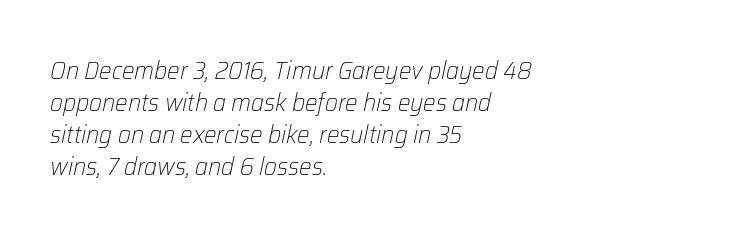
The image shows 25 px text type, italic (leaning right); set left-aligned, normal line spacing (1.28x), normal letter spacing, not underlined.
